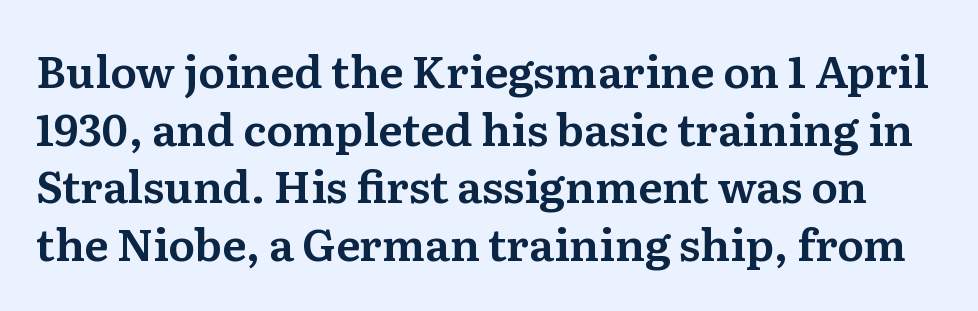
Leading: standard. The glyphs in this specimen are seriffed. The specimen reads as upright at a glance. The passage shown is typed in a proportional face where columns would drift.
